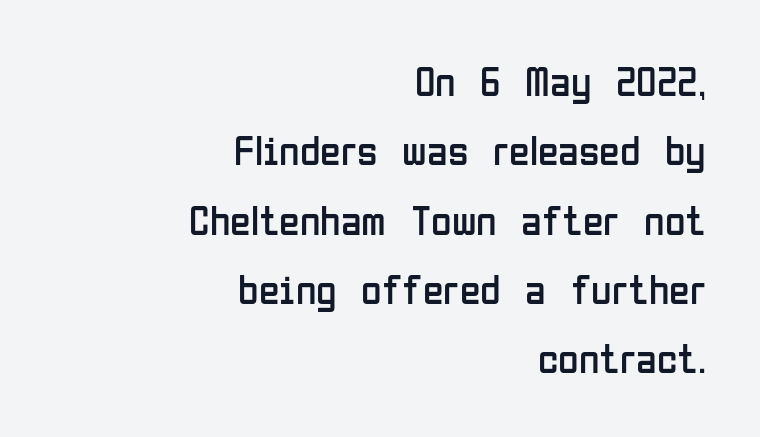
{"serif": "no", "italic": "no", "bold": "no", "weight": "regular", "width": "condensed", "stroke_contrast": "low", "x_height": "medium", "monospaced": "no", "underline": "no", "align": "right", "line_spacing": "normal", "line_spacing_ratio": 1.65, "letter_spacing": "normal", "letter_spacing_em": 0.0, "glyph_px": 42}
